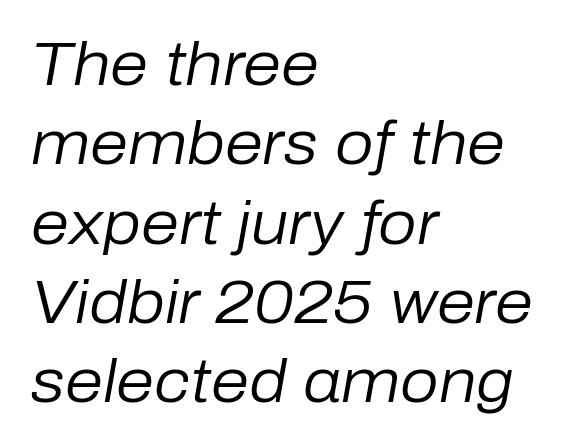
The image shows 61 px regular-weight type, italic (leaning right); set left-aligned, normal line spacing (1.3x), normal letter spacing, not underlined; low stroke contrast and a medium x-height.
